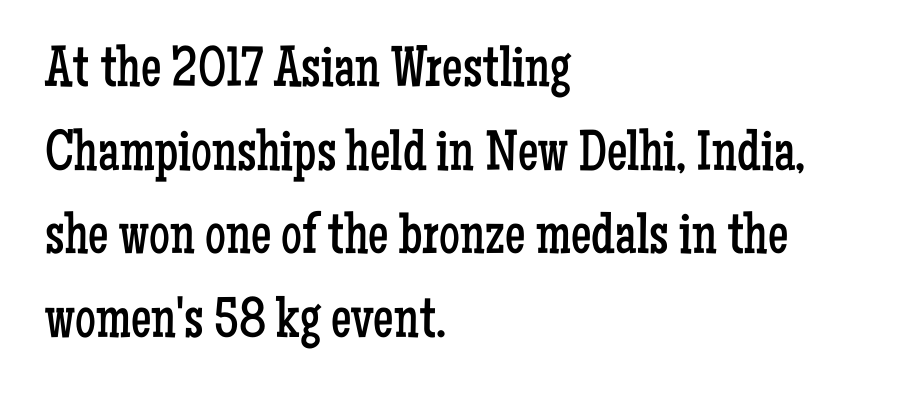
The image shows 58 px regular-weight, condensed serif type, upright; set left-aligned, normal line spacing (1.44x), normal letter spacing, not underlined; low stroke contrast and a medium x-height.
